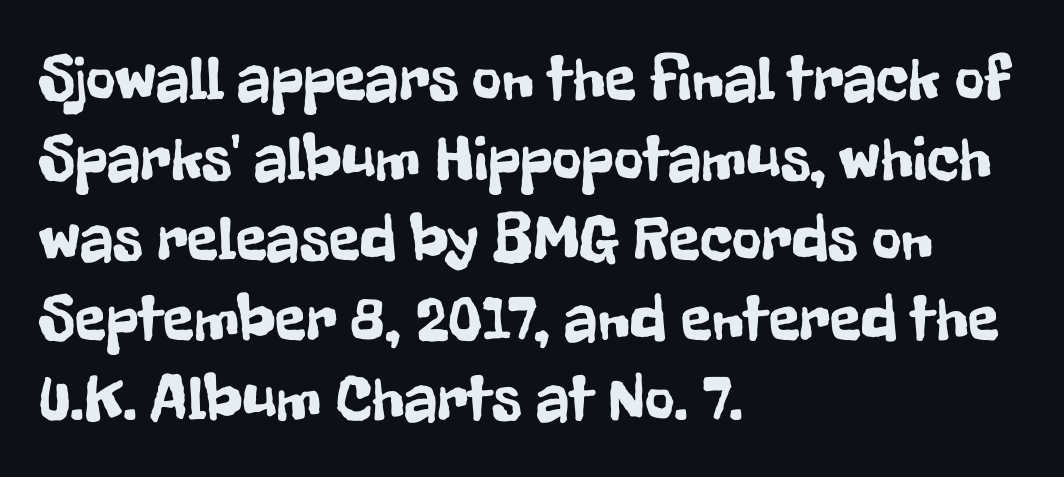
The image shows 64 px condensed sans-serif type, upright; set left-aligned, normal line spacing (1.25x), normal letter spacing, not underlined; low stroke contrast and a medium x-height.
